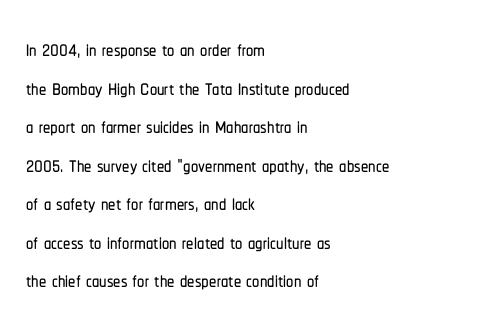
The image shows 29 px condensed sans-serif type, upright; set left-aligned, normal line spacing (1.33x), normal letter spacing, not underlined; low stroke contrast and a medium x-height.
